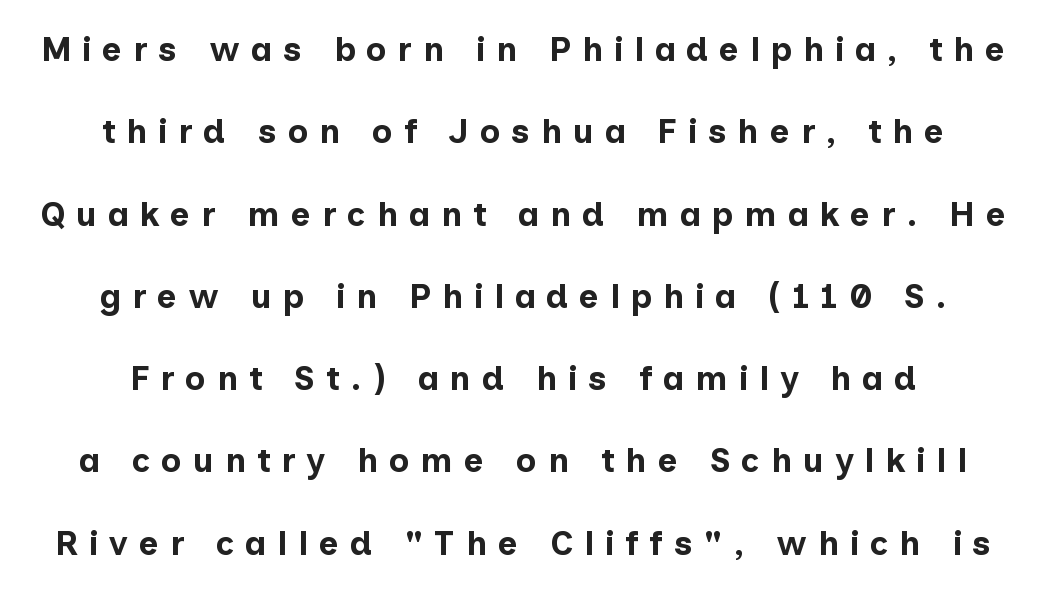
Q: Is the text bold? A: Yes.
Q: Is the text italic (slanted)? A: No, it is upright.
Q: Is the typeface a serif or a sans-serif typeface? A: Sans-serif.
Q: Is the text underlined? A: No.
Q: Is the spacing between letters normal or unusually wide? A: Unusually wide.
Q: Is the spacing between lines tight, normal or loose? A: Loose.
Q: Width (condensed, normal, or wide)? A: Normal.
Q: Stroke contrast? A: Low.
Q: x-height? A: Medium.
Q: Monospaced? A: No.
